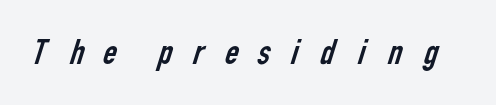
The image shows 38 px regular-weight, condensed sans-serif type; set unusually wide letter spacing (+0.42 em), not underlined; low stroke contrast and a medium x-height.
